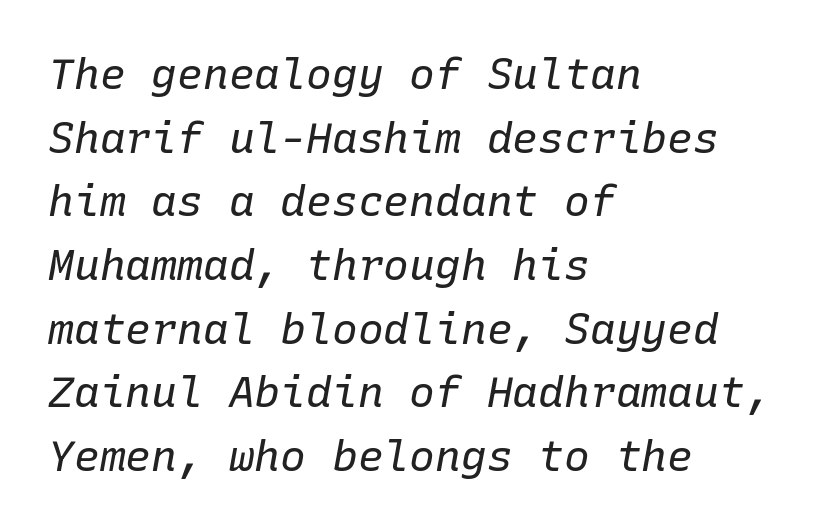
The image shows 43 px regular-weight type, italic (leaning right), monospaced; set left-aligned, normal line spacing (1.48x), normal letter spacing, not underlined; low stroke contrast and a medium x-height.
